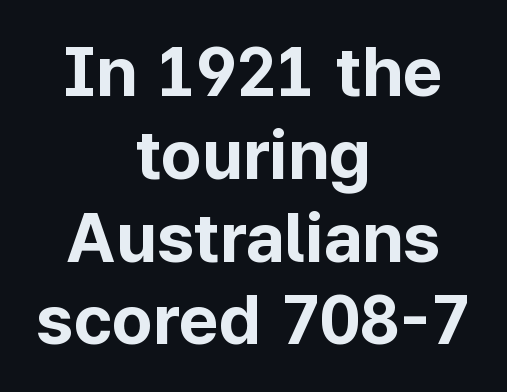
Q: Is the text bold? A: Yes.
Q: Is the text italic (slanted)? A: No, it is upright.
Q: Is the typeface a serif or a sans-serif typeface? A: Sans-serif.
Q: Is the text underlined? A: No.
Q: How is the paragraph aligned? A: Centered.
Q: Is the spacing between letters normal or unusually wide? A: Normal.
Q: Width (condensed, normal, or wide)? A: Normal.
Q: Stroke contrast? A: Low.
Q: x-height? A: Medium.
Q: Monospaced? A: No.
